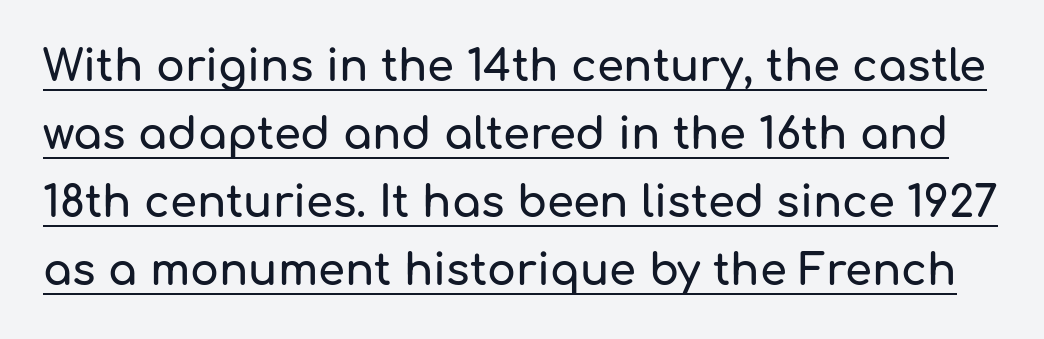
These lines sit exactly where default settings would place them. Looks like regular typesetting: each glyph gets only the width it needs. Characters remain perfectly vertical along every line. The typeface chosen for these lines omits serifs. A typesetter would call this zero additional tracking.
